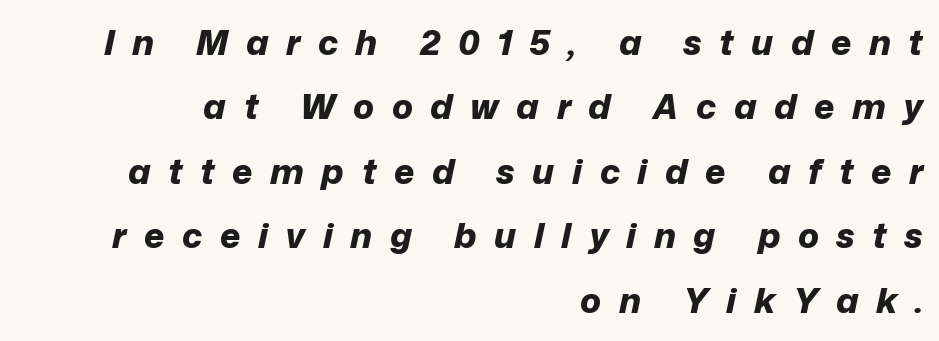
The space directly below the letters is spotless. Strong, thick strokes mark this as bold type. Spacing between characters has been opened up far beyond the box default. This rendering uses right alignment, leaving the left contour irregular. The whole block is typeset with a tilt. You could not count columns in this text — the font is proportionally spaced.
